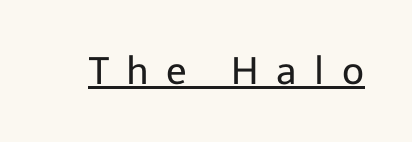
The image shows 38 px regular-weight sans-serif type, upright; set unusually wide letter spacing (+0.46 em), underlined; low stroke contrast and a medium x-height.
